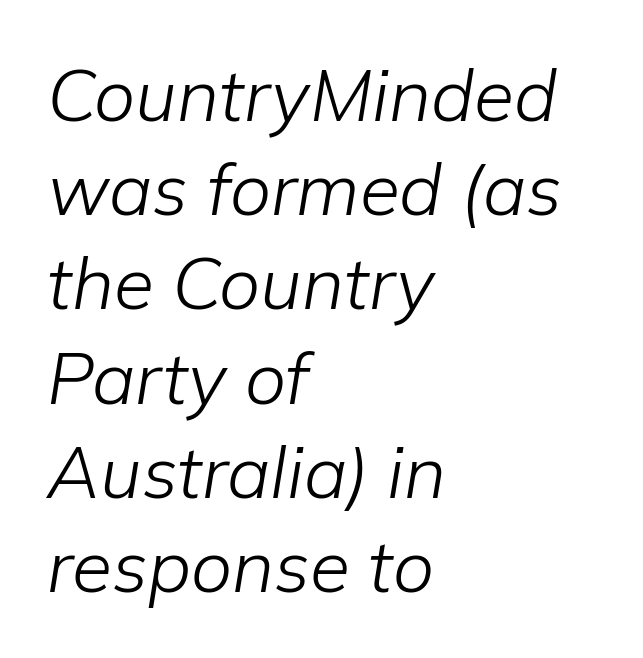
The passage is arranged the way most books set body copy — flush left. Stems and bowls with no extra thickness — not bold. Nobody drew a line under any word here. A typesetter would call this proportional, since set widths differ per character. Designer's note — italics engaged. Characters follow at the spacing the type designer built in.
